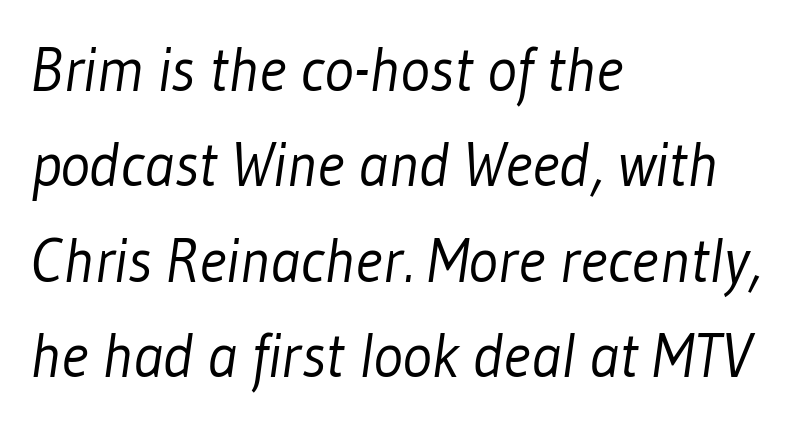
{"serif": "no", "bold": "no", "weight": "light", "width": "condensed", "stroke_contrast": "low", "x_height": "medium", "monospaced": "no", "underline": "no", "align": "left", "line_spacing": "normal", "line_spacing_ratio": 1.54, "letter_spacing": "normal", "letter_spacing_em": 0.0, "glyph_px": 62}
